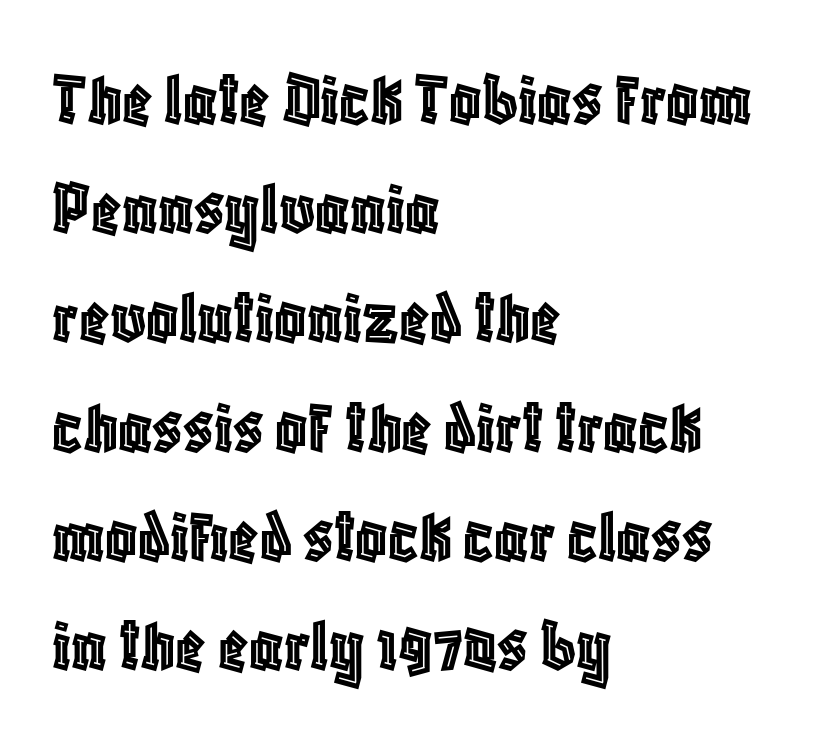
The block of text has a typical density, with ordinary space between rows. You could not count columns in this text — the font is proportionally spaced. Honestly, the letter spacing is just normal — you wouldn't notice it. Descenders hang freely into open space. Compared with a centered layout, this one pins lines to the left instead.
